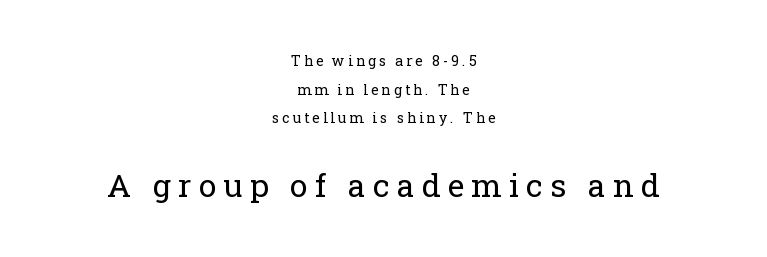
{"serif": "yes", "italic": "no", "bold": "no", "weight": "regular", "width": "normal", "stroke_contrast": "low", "x_height": "medium", "monospaced": "no", "underline": "no", "align": "center", "line_spacing": "loose", "line_spacing_ratio": 2.05, "letter_spacing": "wide", "letter_spacing_em": 0.22, "larger_block": "second", "size_ratio": 2.29, "glyph_px": 32}
